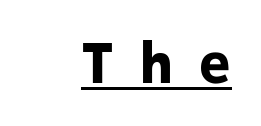
The image shows 55 px bold sans-serif type, upright, monospaced; set right-aligned, unusually wide letter spacing (+0.46 em), underlined; low stroke contrast and a medium x-height.
